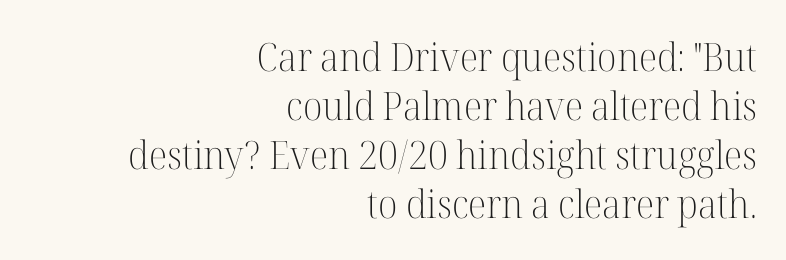
Compared with typical paragraphs, the rows here are spaced about the same. Rendered with straight, roman letterforms. A light-to-regular cut is what we see here. Proportional: the letters do not fall into vertical columns. This sample uses a serif face. Caption: standard tracking, unaltered.
